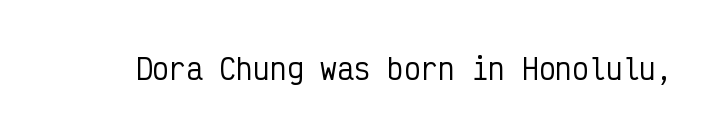
Q: Is the text italic (slanted)? A: No, it is upright.
Q: Is the typeface a serif or a sans-serif typeface? A: Sans-serif.
Q: Is the text underlined? A: No.
Q: Is the spacing between letters normal or unusually wide? A: Normal.
Q: Width (condensed, normal, or wide)? A: Condensed.
Q: Stroke contrast? A: Low.
Q: x-height? A: Medium.
Q: Monospaced? A: Yes.
